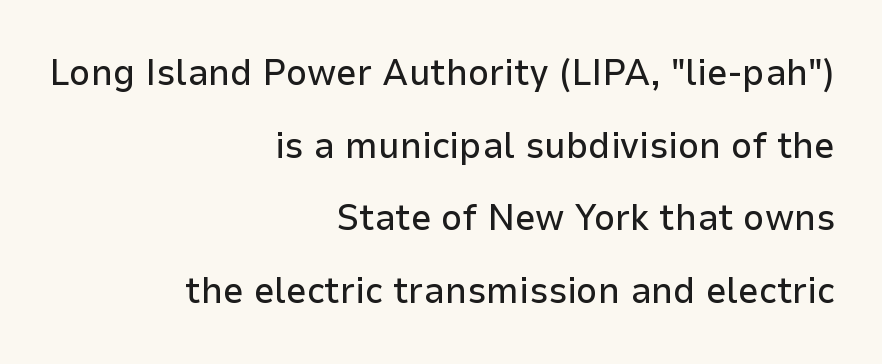
Q: Is the text italic (slanted)? A: No, it is upright.
Q: Is the typeface a serif or a sans-serif typeface? A: Sans-serif.
Q: Is the text underlined? A: No.
Q: How is the paragraph aligned? A: Right-aligned.
Q: Is the spacing between letters normal or unusually wide? A: Normal.
Q: Is the spacing between lines tight, normal or loose? A: Loose.
Q: Width (condensed, normal, or wide)? A: Normal.
Q: Stroke contrast? A: Low.
Q: x-height? A: Medium.
Q: Monospaced? A: No.
